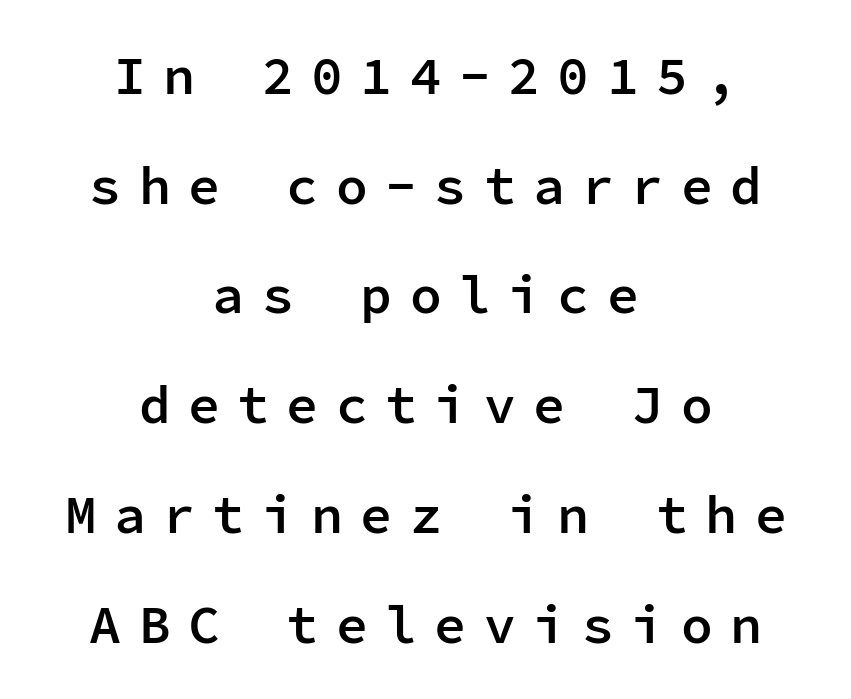
Monospaced: the letters line up in strict vertical columns. Its strokes are somewhat broadened, the hallmark of semibold type. The type family on display is of the sans-serif kind. Visually the block forms a symmetrical silhouette, jagged on both flanks. Does extra space separate the letters? Yes, quite a lot of it.
